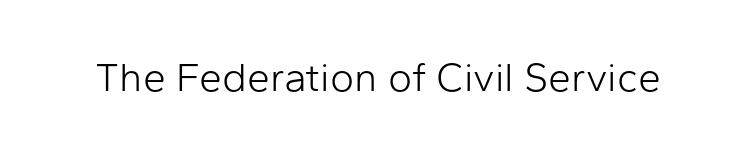
I'd call this a sans setting — the letters go barefoot. The zone under the glyphs is completely vacant. No chunkiness to these letters — they're not bold. The rendering uses natural spacing where letterforms have individual widths. You can tell it's not italic because the verticals are truly vertical. Tracking value appears to be zero — textbook default spacing.
